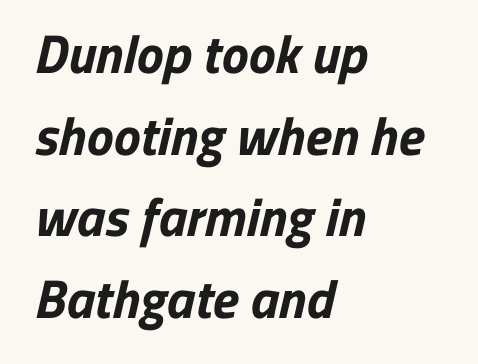
Q: Is the text bold? A: Yes.
Q: Is the typeface a serif or a sans-serif typeface? A: Sans-serif.
Q: Is the text underlined? A: No.
Q: How is the paragraph aligned? A: Left-aligned.
Q: Is the spacing between letters normal or unusually wide? A: Normal.
Q: Is the spacing between lines tight, normal or loose? A: Normal.
Q: Width (condensed, normal, or wide)? A: Normal.
Q: Stroke contrast? A: Low.
Q: x-height? A: Medium.
Q: Monospaced? A: No.
